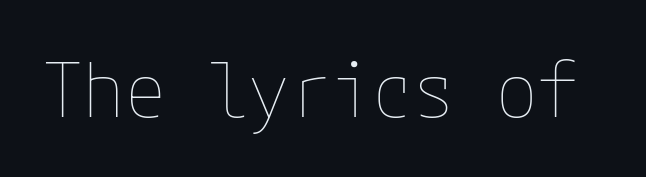
The image shows 75 px thin type, upright; set normal letter spacing, not underlined; low stroke contrast and a medium x-height.
